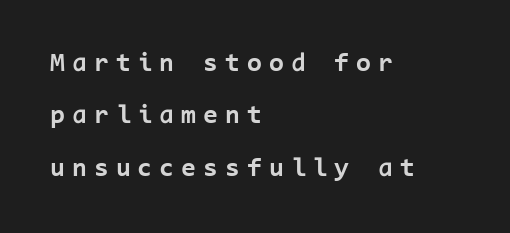
Q: Is the text bold? A: Yes.
Q: Is the text italic (slanted)? A: No, it is upright.
Q: Is the text underlined? A: No.
Q: How is the paragraph aligned? A: Left-aligned.
Q: Is the spacing between letters normal or unusually wide? A: Unusually wide.
Q: Is the spacing between lines tight, normal or loose? A: Loose.
